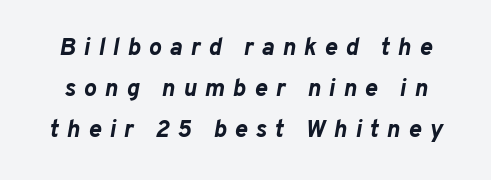
Compared with typical body copy, the letter spacing here is much looser. Bare-footed words on every line. Is there much room between lines? A standard amount, neither cramped nor airy. A full-strength bold gives these letters their thick strokes. Slanted lettering throughout.
